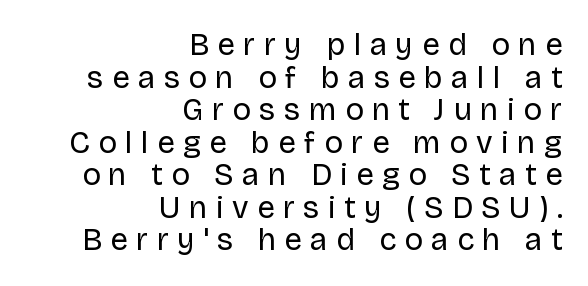
The image shows 31 px regular-weight sans-serif type, upright; set right-aligned, tight line spacing (1.05x), unusually wide letter spacing (+0.27 em), not underlined; low stroke contrast and a large x-height.
